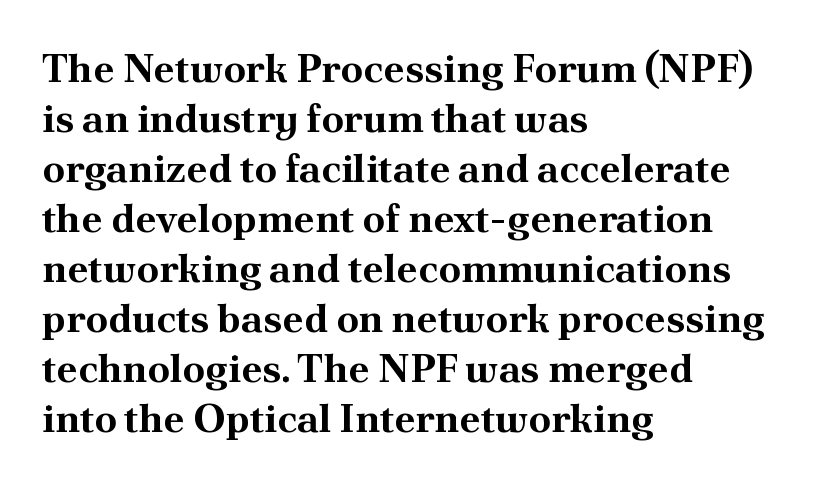
{"serif": "yes", "italic": "no", "bold": "yes", "weight": "bold", "width": "normal", "stroke_contrast": "medium", "x_height": "small", "monospaced": "no", "underline": "no", "align": "left", "line_spacing": "normal", "line_spacing_ratio": 1.25, "letter_spacing": "normal", "letter_spacing_em": 0.0, "glyph_px": 40}
